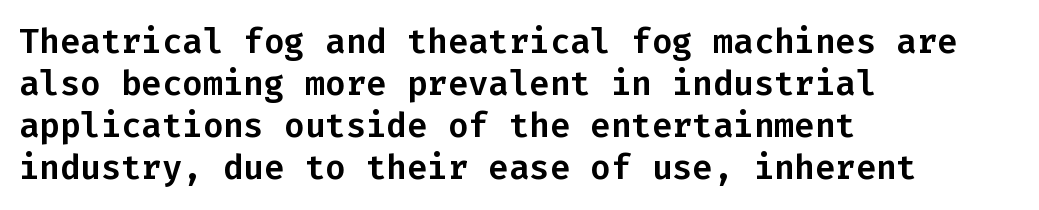
{"serif": "no", "italic": "no", "width": "normal", "stroke_contrast": "low", "x_height": "medium", "monospaced": "yes", "underline": "no", "align": "left", "line_spacing_ratio": 1.24, "letter_spacing": "normal", "letter_spacing_em": 0.0, "glyph_px": 34}
